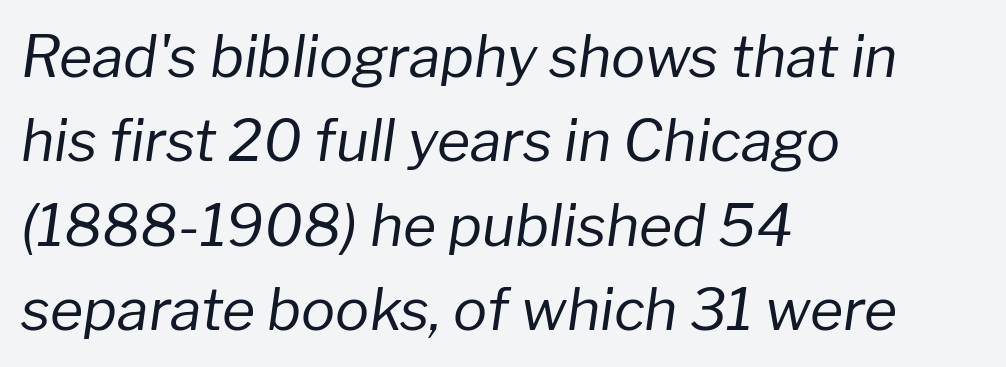
The image shows 57 px regular-weight type, italic (leaning right); set left-aligned, normal line spacing (1.48x), normal letter spacing, not underlined; low stroke contrast and a medium x-height.
